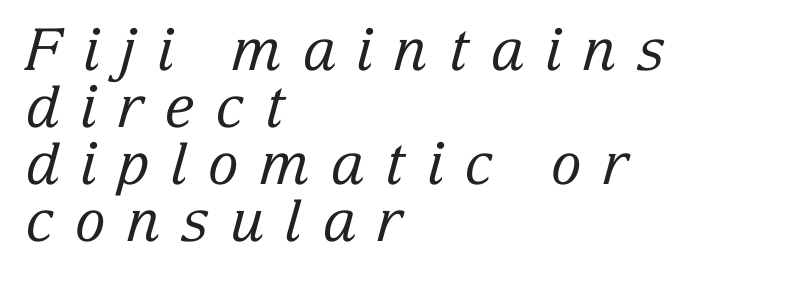
Q: Is the text bold? A: No.
Q: Is the text italic (slanted)? A: Yes, it leans right by about 15 degrees.
Q: Is the typeface a serif or a sans-serif typeface? A: Serif.
Q: Is the text underlined? A: No.
Q: How is the paragraph aligned? A: Left-aligned.
Q: Is the spacing between letters normal or unusually wide? A: Unusually wide.
Q: Is the spacing between lines tight, normal or loose? A: Tight.
Q: Width (condensed, normal, or wide)? A: Normal.
Q: Stroke contrast? A: Low.
Q: x-height? A: Medium.
Q: Monospaced? A: No.
